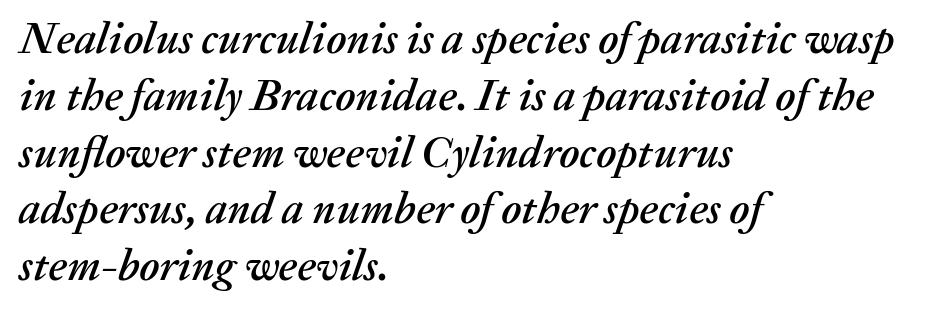
{"italic": "yes", "lean": "right", "slant_degrees": 20, "width": "normal", "stroke_contrast": "medium", "x_height": "medium", "monospaced": "no", "underline": "no", "align": "left", "line_spacing": "normal", "line_spacing_ratio": 1.29, "letter_spacing": "normal", "letter_spacing_em": 0.0, "glyph_px": 44}
